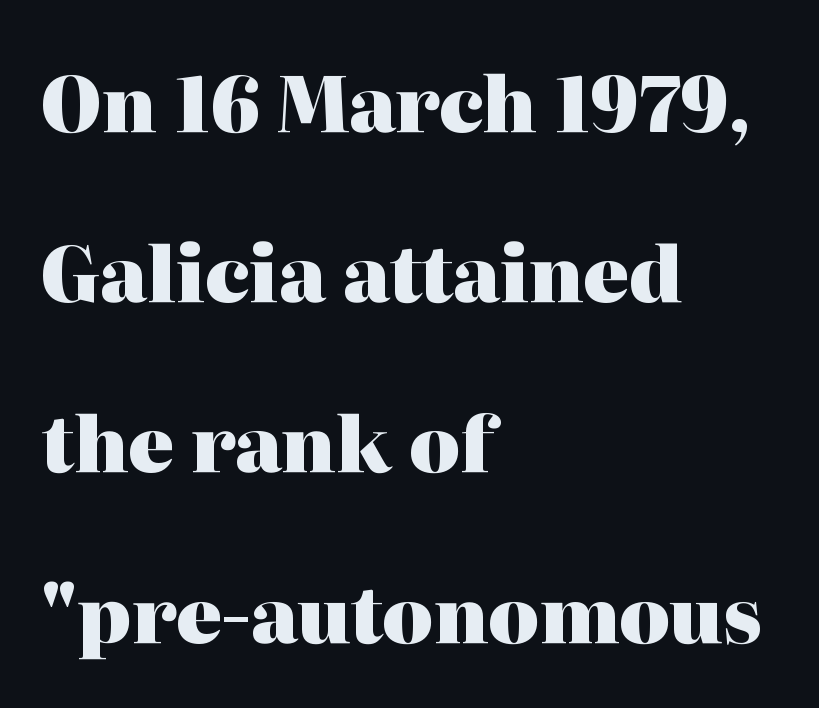
{"serif": "yes", "italic": "no", "bold": "yes", "weight": "heavy", "width": "normal", "stroke_contrast": "high", "x_height": "medium", "monospaced": "no", "underline": "no", "align": "left", "line_spacing": "loose", "line_spacing_ratio": 2.21, "letter_spacing": "normal", "letter_spacing_em": 0.0, "glyph_px": 77}
